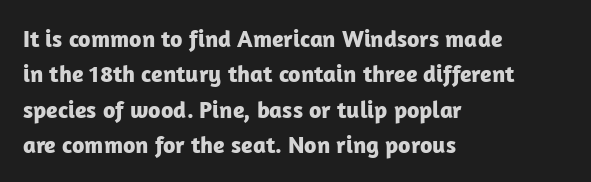
Q: Is the text bold? A: Yes.
Q: Is the text italic (slanted)? A: No, it is upright.
Q: Is the text underlined? A: No.
Q: How is the paragraph aligned? A: Left-aligned.
Q: Is the spacing between letters normal or unusually wide? A: Normal.
Q: Is the spacing between lines tight, normal or loose? A: Normal.
